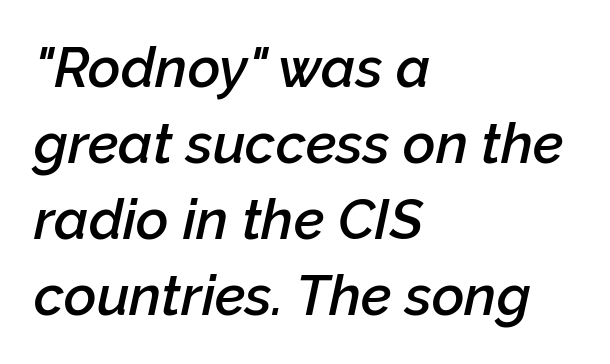
The image shows 56 px semibold type, italic (leaning right); set left-aligned, normal line spacing (1.36x), normal letter spacing, not underlined; low stroke contrast and a medium x-height.
